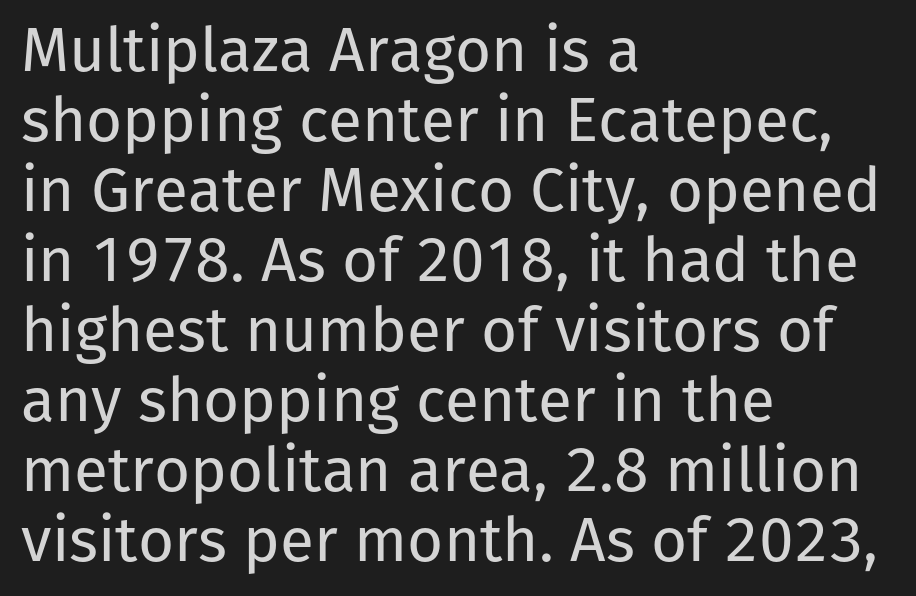
The image shows 62 px regular-weight sans-serif type, upright; set left-aligned, tight line spacing (1.13x), normal letter spacing, not underlined; low stroke contrast and a medium x-height.
